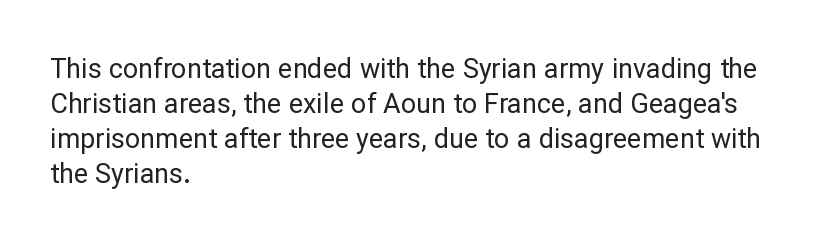
Q: Is the text bold? A: No.
Q: Is the text italic (slanted)? A: No, it is upright.
Q: Is the text underlined? A: No.
Q: How is the paragraph aligned? A: Left-aligned.
Q: Is the spacing between letters normal or unusually wide? A: Normal.
Q: Is the spacing between lines tight, normal or loose? A: Normal.
